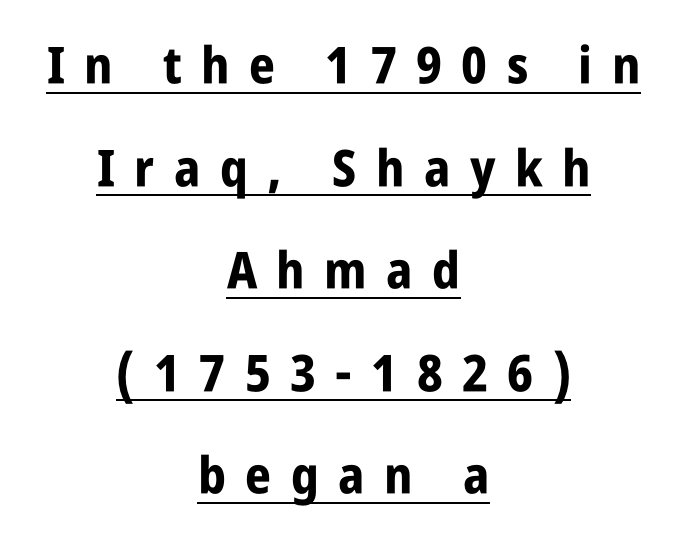
Q: Is the text bold? A: Yes.
Q: Is the text italic (slanted)? A: No, it is upright.
Q: Is the typeface a serif or a sans-serif typeface? A: Sans-serif.
Q: Is the text underlined? A: Yes.
Q: How is the paragraph aligned? A: Centered.
Q: Is the spacing between letters normal or unusually wide? A: Unusually wide.
Q: Is the spacing between lines tight, normal or loose? A: Loose.
Q: Width (condensed, normal, or wide)? A: Condensed.
Q: Stroke contrast? A: Low.
Q: x-height? A: Large.
Q: Monospaced? A: No.
